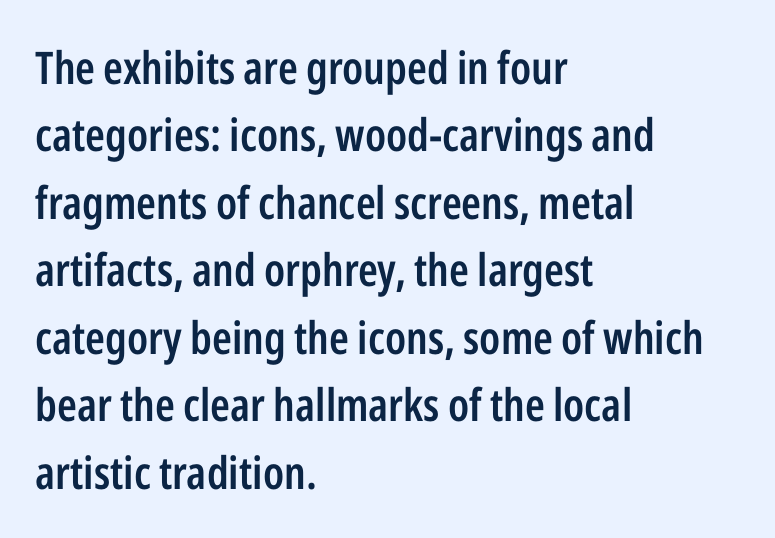
The image shows 45 px semibold, condensed sans-serif type, upright; set left-aligned, normal line spacing (1.5x), normal letter spacing, not underlined; low stroke contrast and a medium x-height.
